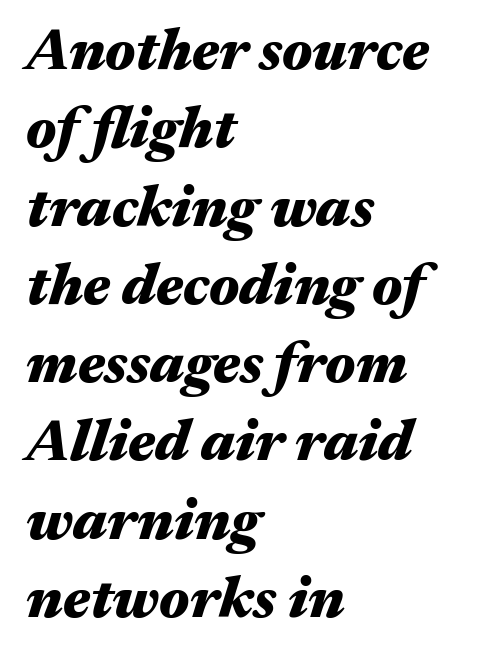
{"italic": "yes", "lean": "right", "slant_degrees": 17, "bold": "yes", "weight": "heavy", "width": "wide", "stroke_contrast": "medium", "x_height": "medium", "monospaced": "no", "underline": "no", "align": "left", "line_spacing": "normal", "line_spacing_ratio": 1.35, "letter_spacing": "normal", "letter_spacing_em": 0.0, "glyph_px": 58}
